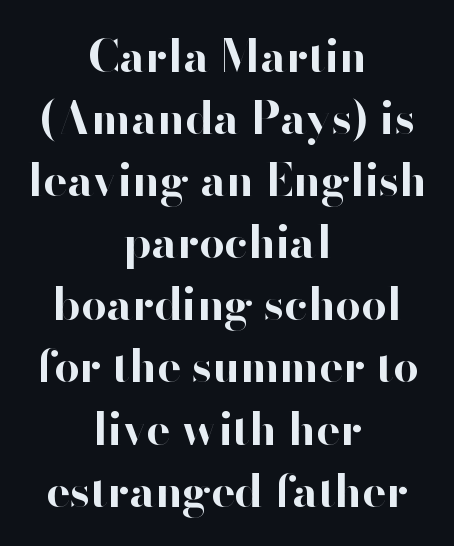
The gap between lines stays unmarked. What weight is shown? A full bold with thick strokes. Look at the tracking — it's just the regular setting, nothing added. Nope, no serifs anywhere on these letters. Varying glyph widths throughout — classic text-font behaviour.
